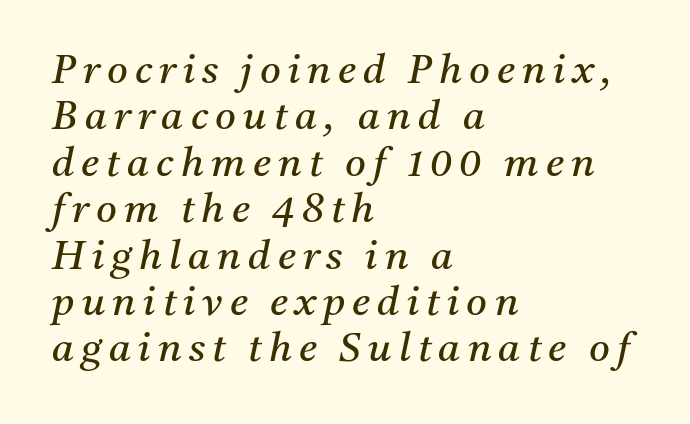
Q: Is the text bold? A: No.
Q: Is the text italic (slanted)? A: Yes, it leans right by about 11 degrees.
Q: Is the typeface a serif or a sans-serif typeface? A: Serif.
Q: Is the text underlined? A: No.
Q: How is the paragraph aligned? A: Left-aligned.
Q: Width (condensed, normal, or wide)? A: Normal.
Q: Stroke contrast? A: Medium.
Q: x-height? A: Medium.
Q: Monospaced? A: No.
